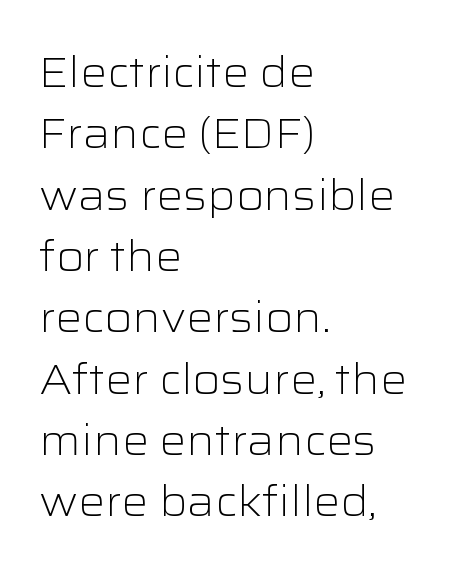
The ragged edge is on the right, which tells us the setting is flush left. Each row of text sits above clean, open space. The font is comparable to plain body text, perhaps lighter. Each letter's strokes conclude bluntly, with no projecting serifs. Here the designer chose a conventional face with non-uniform glyph widths.
